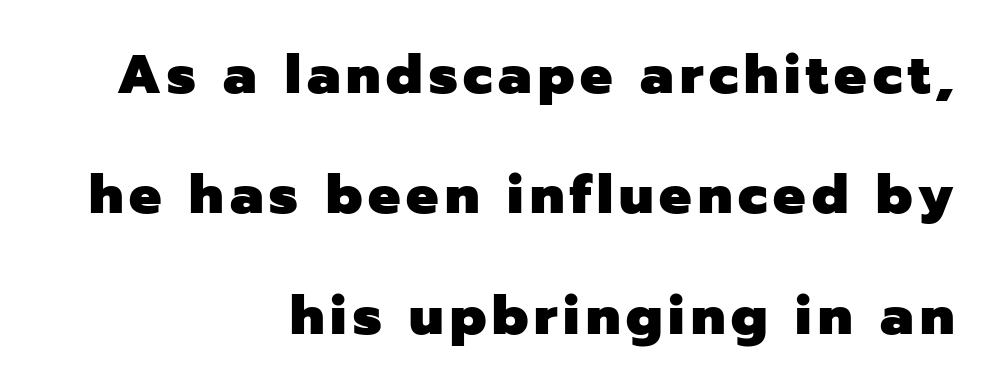
Q: Is the text bold? A: Yes.
Q: Is the text italic (slanted)? A: No, it is upright.
Q: Is the typeface a serif or a sans-serif typeface? A: Sans-serif.
Q: Is the text underlined? A: No.
Q: How is the paragraph aligned? A: Right-aligned.
Q: Is the spacing between lines tight, normal or loose? A: Loose.
Q: Width (condensed, normal, or wide)? A: Normal.
Q: Stroke contrast? A: Low.
Q: x-height? A: Medium.
Q: Monospaced? A: No.
